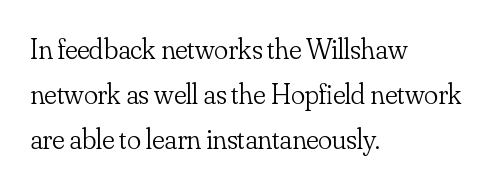
The designer went with a serif here, giving each stem small feet. Inter-character spacing is left at the font's built-in metrics. Any mark beneath the type? The region is blank. This reads as an unemphasized weight, regular at the heaviest.
